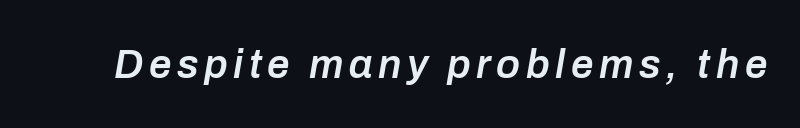
{"italic": "yes", "lean": "right", "slant_degrees": 10, "bold": "semi", "weight": "semibold", "width": "normal", "stroke_contrast": "low", "x_height": "medium", "monospaced": "no", "underline": "no", "glyph_px": 40}
